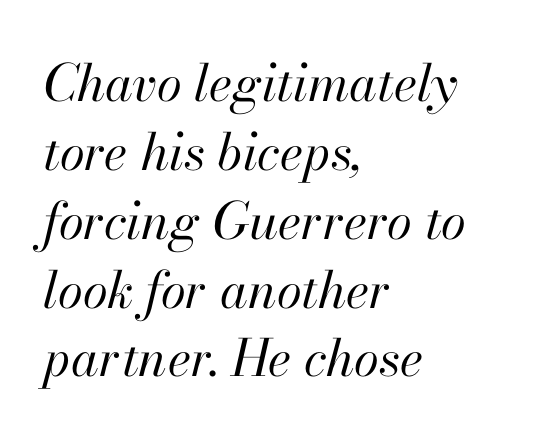
When letters slant like this, we call the style italic. Ink coverage per letter is moderate at most. The horizontal fit of the characters is conventional and even. Honestly, there is no underline to notice here at all. Interline gaps are of average width in this sample.
